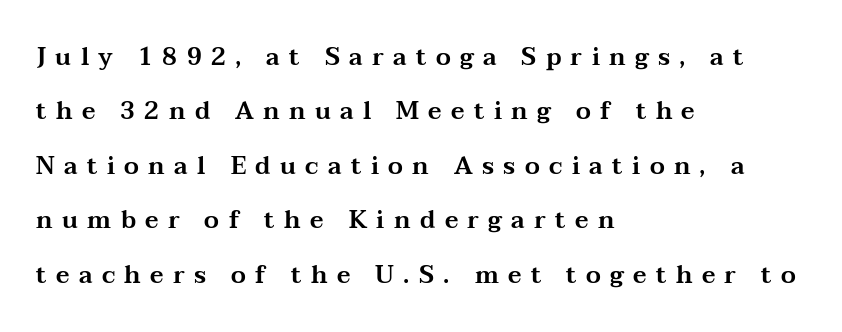
{"italic": "no", "underline": "no", "align": "left", "line_spacing": "loose", "line_spacing_ratio": 2.27, "letter_spacing": "wide", "letter_spacing_em": 0.39, "glyph_px": 24}
